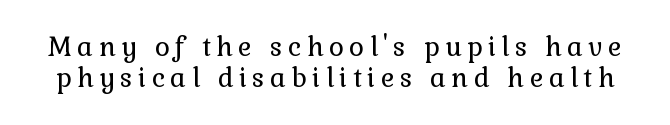
{"italic": "no", "bold": "no", "underline": "no", "line_spacing_ratio": 1.18, "letter_spacing": "wide", "letter_spacing_em": 0.21, "glyph_px": 26}
